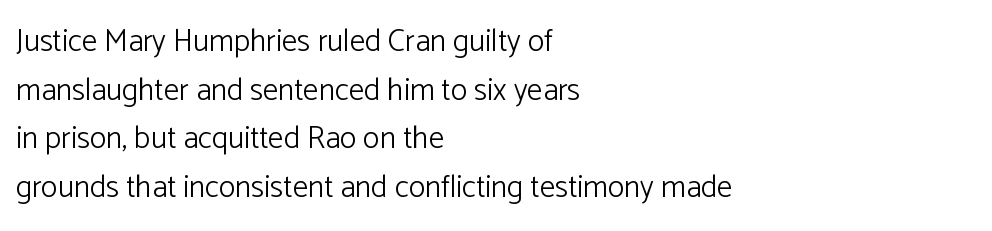
Q: Is the text bold? A: No.
Q: Is the text italic (slanted)? A: No, it is upright.
Q: Is the typeface a serif or a sans-serif typeface? A: Sans-serif.
Q: Is the text underlined? A: No.
Q: How is the paragraph aligned? A: Left-aligned.
Q: Is the spacing between letters normal or unusually wide? A: Normal.
Q: Is the spacing between lines tight, normal or loose? A: Normal.
Q: Width (condensed, normal, or wide)? A: Normal.
Q: Stroke contrast? A: Low.
Q: x-height? A: Medium.
Q: Monospaced? A: No.
